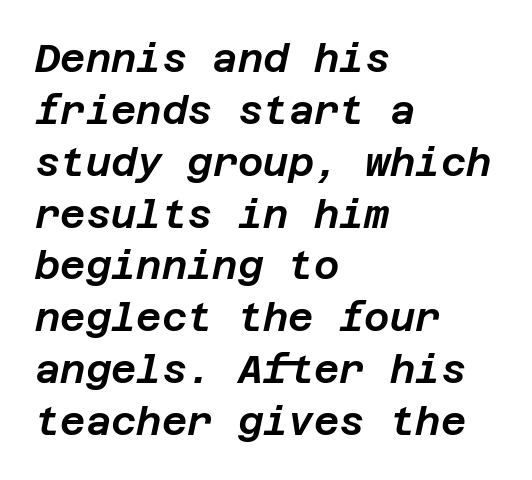
Q: Is the text italic (slanted)? A: Yes, it leans right by about 12 degrees.
Q: Is the text underlined? A: No.
Q: How is the paragraph aligned? A: Left-aligned.
Q: Is the spacing between letters normal or unusually wide? A: Normal.
Q: Is the spacing between lines tight, normal or loose? A: Normal.
Q: Width (condensed, normal, or wide)? A: Normal.
Q: Stroke contrast? A: Low.
Q: x-height? A: Large.
